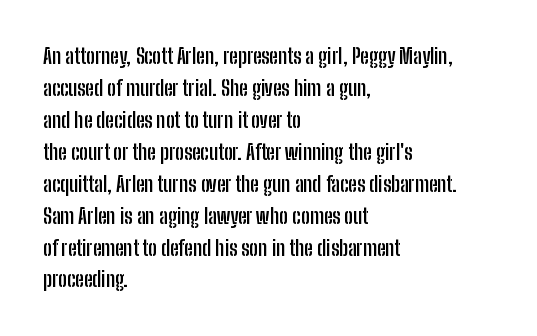
Q: Is the text bold? A: Yes.
Q: Is the text italic (slanted)? A: No, it is upright.
Q: Is the text underlined? A: No.
Q: How is the paragraph aligned? A: Left-aligned.
Q: Is the spacing between letters normal or unusually wide? A: Normal.
Q: Is the spacing between lines tight, normal or loose? A: Normal.
